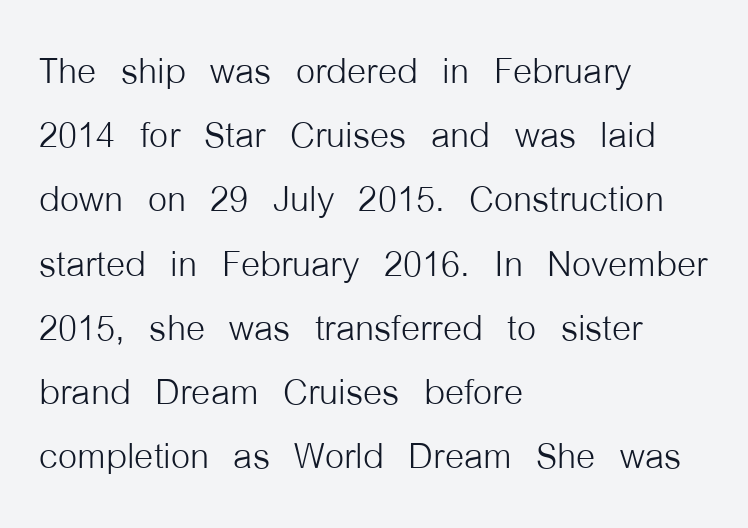
{"serif": "no", "italic": "no", "bold": "no", "weight": "light", "width": "condensed", "stroke_contrast": "low", "x_height": "medium", "monospaced": "no", "underline": "no", "align": "left", "line_spacing": "normal", "line_spacing_ratio": 1.31, "letter_spacing": "normal", "letter_spacing_em": 0.0, "glyph_px": 49}
